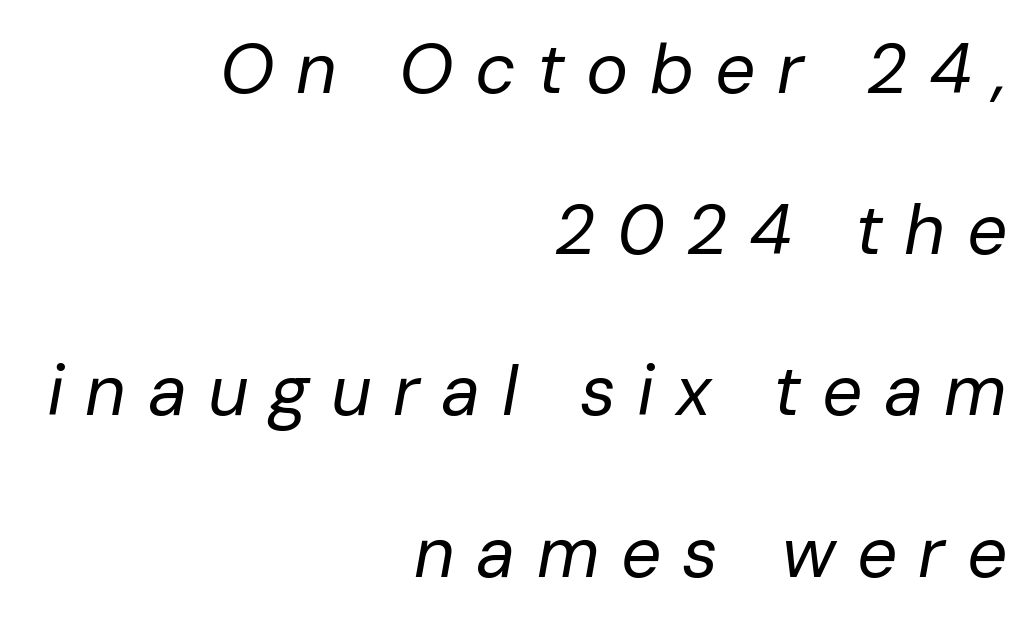
The image shows 71 px regular-weight type, italic (leaning right); set right-aligned, loose line spacing (2.27x), unusually wide letter spacing (+0.3 em), not underlined; low stroke contrast and a medium x-height.
